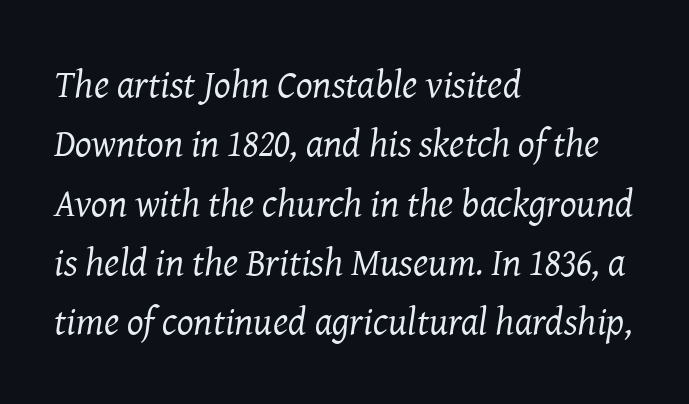
{"serif": "yes", "italic": "yes", "lean": "right", "slant_degrees": 8, "bold": "no", "weight": "regular", "width": "normal", "stroke_contrast": "medium", "x_height": "medium", "monospaced": "no", "underline": "no", "align": "left", "line_spacing": "normal", "line_spacing_ratio": 1.52, "letter_spacing": "normal", "letter_spacing_em": 0.0, "glyph_px": 39}
